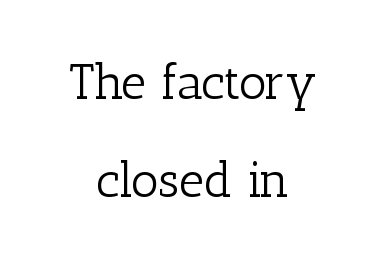
Q: Is the text bold? A: No.
Q: Is the text italic (slanted)? A: No, it is upright.
Q: Is the typeface a serif or a sans-serif typeface? A: Serif.
Q: Is the text underlined? A: No.
Q: How is the paragraph aligned? A: Centered.
Q: Is the spacing between letters normal or unusually wide? A: Normal.
Q: Is the spacing between lines tight, normal or loose? A: Loose.
Q: Width (condensed, normal, or wide)? A: Normal.
Q: Stroke contrast? A: Low.
Q: x-height? A: Medium.
Q: Monospaced? A: No.
